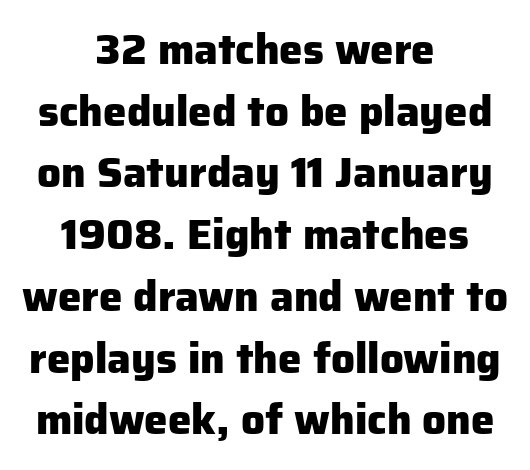
The image shows 42 px heavy sans-serif type, upright; set centered, normal line spacing (1.47x), normal letter spacing, not underlined; low stroke contrast and a medium x-height.
